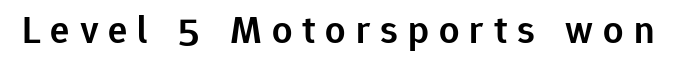
The image shows 40 px semibold sans-serif type, upright; set unusually wide letter spacing (+0.25 em), not underlined; low stroke contrast and a medium x-height.
